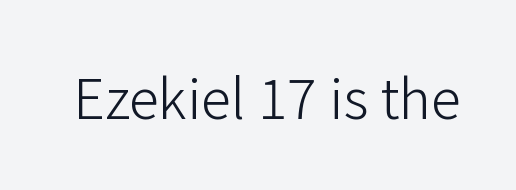
Q: Is the text bold? A: No.
Q: Is the text italic (slanted)? A: No, it is upright.
Q: Is the typeface a serif or a sans-serif typeface? A: Sans-serif.
Q: Is the text underlined? A: No.
Q: Is the spacing between letters normal or unusually wide? A: Normal.
Q: Width (condensed, normal, or wide)? A: Normal.
Q: Stroke contrast? A: Low.
Q: x-height? A: Medium.
Q: Monospaced? A: No.
